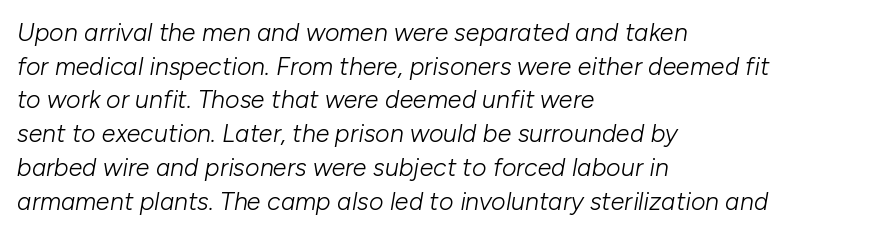
{"italic": "yes", "lean": "right", "slant_degrees": 10, "bold": "no", "underline": "no", "align": "left", "line_spacing": "normal", "line_spacing_ratio": 1.35, "letter_spacing": "normal", "letter_spacing_em": 0.0, "glyph_px": 25}
